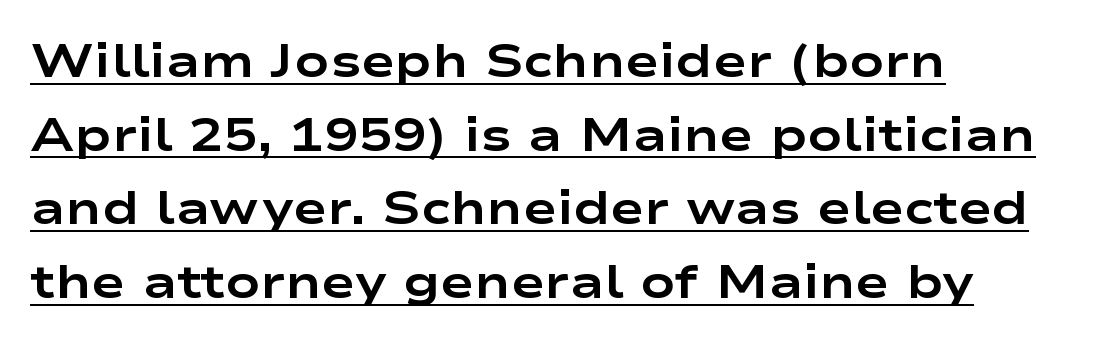
{"serif": "no", "italic": "no", "bold": "yes", "weight": "bold", "width": "wide", "stroke_contrast": "low", "x_height": "medium", "monospaced": "no", "underline": "yes", "align": "left", "line_spacing": "normal", "line_spacing_ratio": 1.6, "letter_spacing": "normal", "letter_spacing_em": 0.0, "glyph_px": 46}
